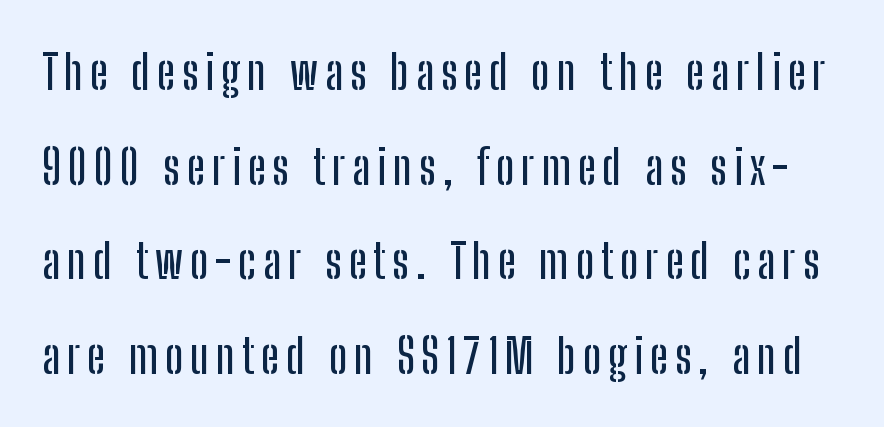
{"serif": "no", "italic": "no", "width": "condensed", "stroke_contrast": "low", "x_height": "medium", "monospaced": "no", "underline": "no", "line_spacing": "loose", "line_spacing_ratio": 1.97, "glyph_px": 48}
